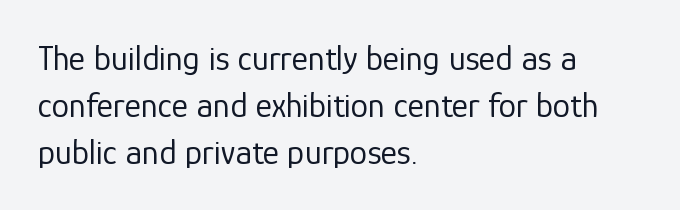
A roman cut, with each character standing at attention. Honestly, the row spacing looks completely unremarkable. Check the space under the baseline: it is left empty. Characters follow at the spacing the type designer built in.
